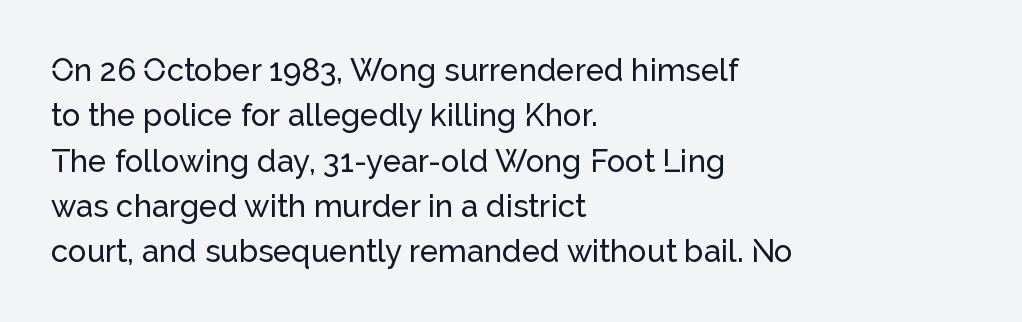
{"serif": "no", "italic": "no", "width": "normal", "stroke_contrast": "low", "x_height": "medium", "monospaced": "no", "underline": "no", "align": "left", "line_spacing": "normal", "line_spacing_ratio": 1.46, "letter_spacing": "normal", "letter_spacing_em": 0.0, "glyph_px": 31}
